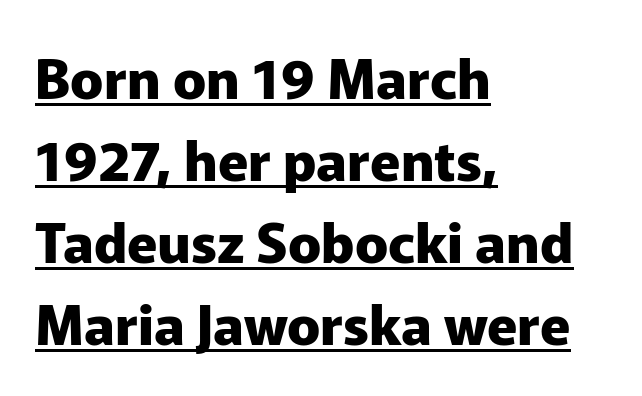
Notice how thick the strokes are: this is what a full bold looks like. Is there much room between lines? A standard amount, neither cramped nor airy. Leftover space on each line is placed entirely after the last word. Note the varied advance widths — an 'i' is clearly narrower than an 'm'. Does the lettering tilt? It doesn't — this is upright.
